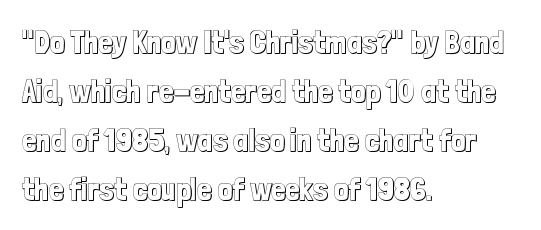
Q: Is the text italic (slanted)? A: No, it is upright.
Q: Is the text underlined? A: No.
Q: How is the paragraph aligned? A: Left-aligned.
Q: Is the spacing between letters normal or unusually wide? A: Normal.
Q: Is the spacing between lines tight, normal or loose? A: Normal.
Q: Width (condensed, normal, or wide)? A: Condensed.
Q: x-height? A: Medium.
Q: Monospaced? A: No.
